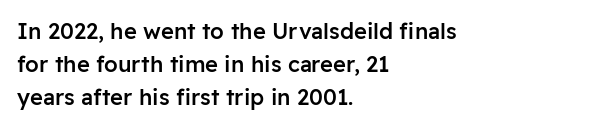
The words here are not underlined. Each new line begins a customary step beneath the previous one. These lines were composed using upright roman letters. In CSS terms this would be text-align: left. Compared with typical body copy, the letter spacing here is the same. This is the in-between weight designers call semibold or demi.
